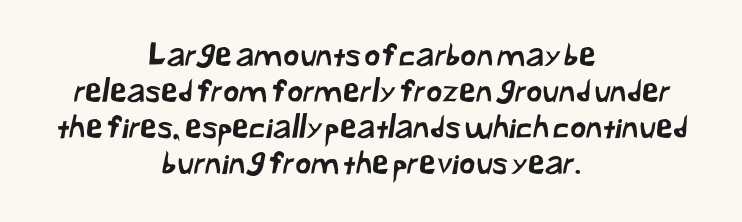
Q: Is the typeface a serif or a sans-serif typeface? A: Sans-serif.
Q: Is the text underlined? A: No.
Q: How is the paragraph aligned? A: Centered.
Q: Is the spacing between letters normal or unusually wide? A: Normal.
Q: Width (condensed, normal, or wide)? A: Normal.
Q: Stroke contrast? A: Low.
Q: x-height? A: Medium.
Q: Monospaced? A: No.
